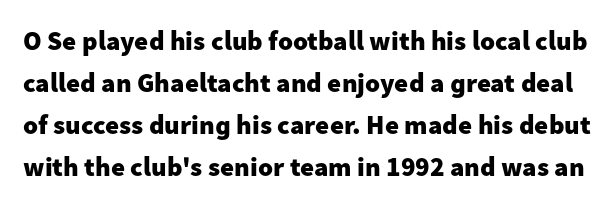
A normal amount of white space separates one row of letters from the next. The space beneath each line is pristine and unruled. Posture: vertical. Look at the tracking — it's just the regular setting, nothing added. The sample has been set heavy, in full bold.
